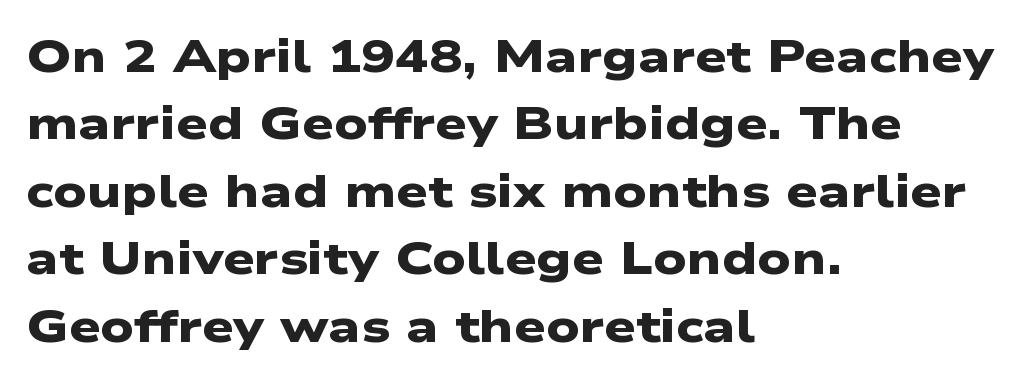
Every row of glyphs begins at an identical x-position on the left. You'd pick this weight for a headline — it's a proper bold. Any mark beneath the type? The region is blank. The rendering uses natural spacing where letterforms have individual widths. A normal amount of white space separates one row of letters from the next. Inter-character spacing is left at the font's built-in metrics.
